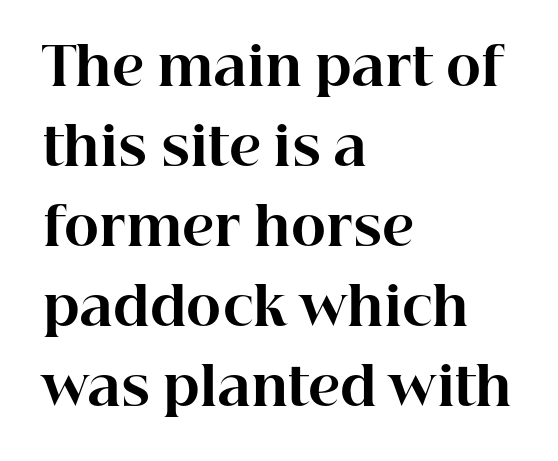
Q: Is the text bold? A: Yes.
Q: Is the text italic (slanted)? A: No, it is upright.
Q: Is the typeface a serif or a sans-serif typeface? A: Serif.
Q: Is the text underlined? A: No.
Q: How is the paragraph aligned? A: Left-aligned.
Q: Is the spacing between letters normal or unusually wide? A: Normal.
Q: Is the spacing between lines tight, normal or loose? A: Normal.
Q: Width (condensed, normal, or wide)? A: Normal.
Q: Stroke contrast? A: High.
Q: x-height? A: Medium.
Q: Monospaced? A: No.
